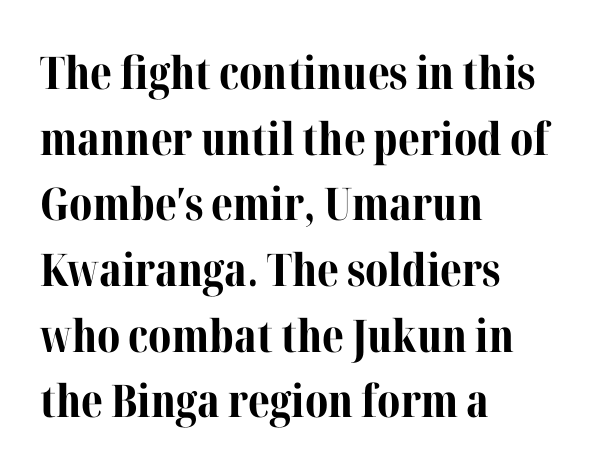
Q: Is the text bold? A: Yes.
Q: Is the text italic (slanted)? A: No, it is upright.
Q: Is the typeface a serif or a sans-serif typeface? A: Serif.
Q: Is the text underlined? A: No.
Q: How is the paragraph aligned? A: Left-aligned.
Q: Is the spacing between letters normal or unusually wide? A: Normal.
Q: Is the spacing between lines tight, normal or loose? A: Normal.
Q: Width (condensed, normal, or wide)? A: Normal.
Q: Stroke contrast? A: Medium.
Q: x-height? A: Medium.
Q: Monospaced? A: No.
